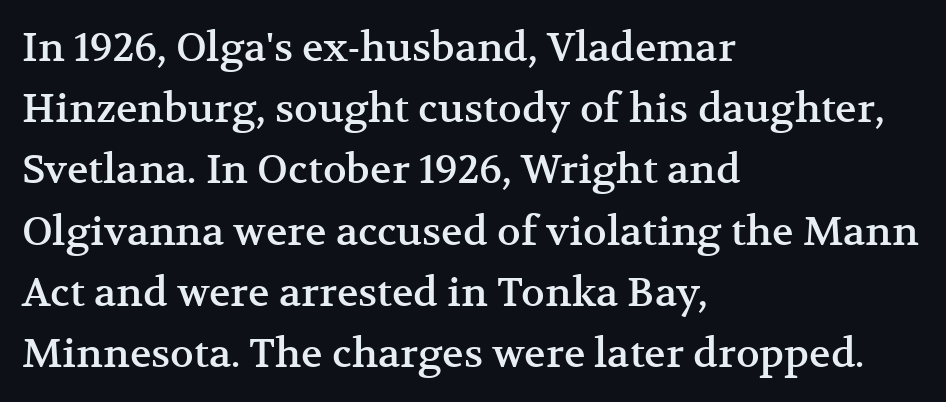
The image shows 40 px serif type, upright; set left-aligned, normal line spacing (1.53x), normal letter spacing, not underlined; medium stroke contrast and a medium x-height.
